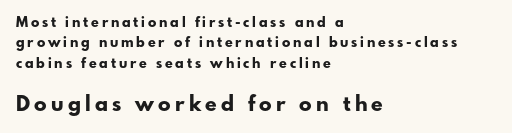
The image shows 21 px bold type, upright; set left-aligned, normal line spacing (1.46x), unusually wide letter spacing (+0.2 em), not underlined; the second (bottom) block is 1.5x larger.
